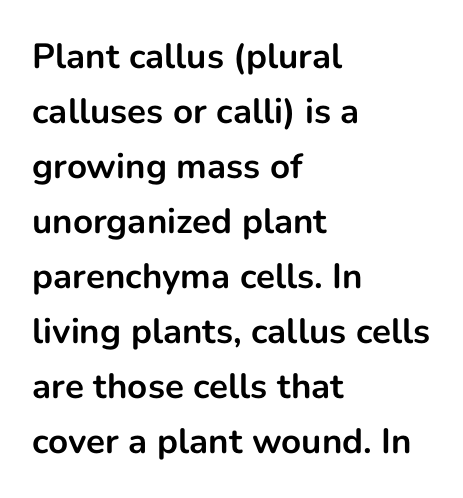
The face used here is a sans, in the tradition of grotesques and geometrics. Ordinary non-slanted type is in use. Character widths vary here, with narrow letters taking less room than wide ones. The strokes are fattened all the way to bold. Regarding leading, the lines here are spaced in the standard way.
